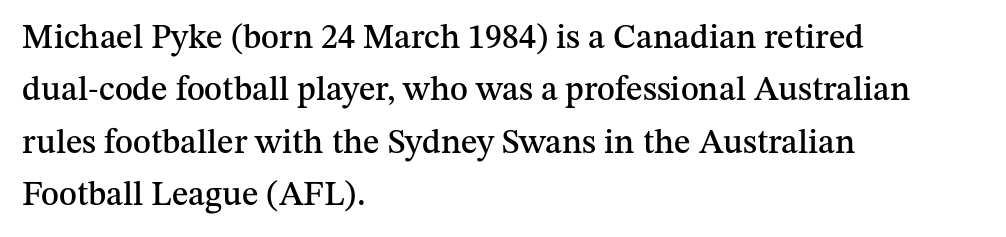
Q: Is the text italic (slanted)? A: No, it is upright.
Q: Is the typeface a serif or a sans-serif typeface? A: Serif.
Q: Is the text underlined? A: No.
Q: How is the paragraph aligned? A: Left-aligned.
Q: Is the spacing between letters normal or unusually wide? A: Normal.
Q: Is the spacing between lines tight, normal or loose? A: Normal.
Q: Width (condensed, normal, or wide)? A: Normal.
Q: Stroke contrast? A: Medium.
Q: x-height? A: Medium.
Q: Monospaced? A: No.
